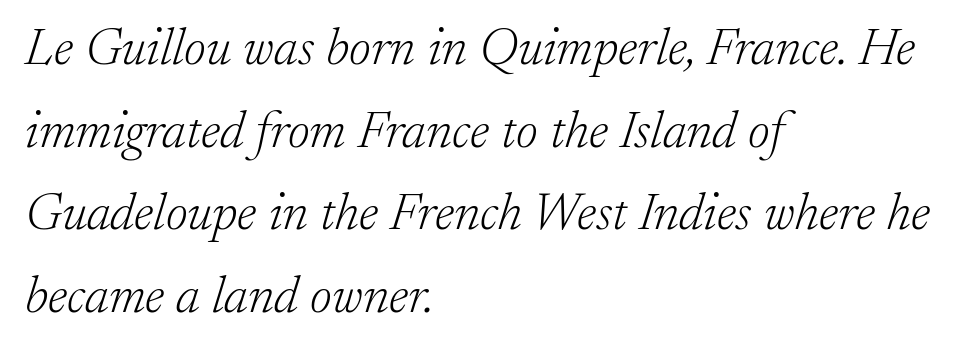
{"serif": "yes", "italic": "yes", "lean": "right", "slant_degrees": 17, "bold": "no", "weight": "light", "width": "normal", "stroke_contrast": "low", "x_height": "small", "monospaced": "no", "underline": "no", "align": "left", "line_spacing": "normal", "line_spacing_ratio": 1.56, "letter_spacing": "normal", "letter_spacing_em": 0.0, "glyph_px": 53}
